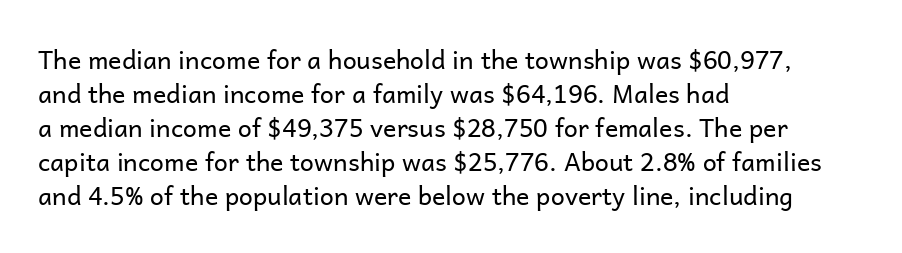
Q: Is the text bold? A: No.
Q: Is the text italic (slanted)? A: No, it is upright.
Q: Is the text underlined? A: No.
Q: How is the paragraph aligned? A: Left-aligned.
Q: Is the spacing between letters normal or unusually wide? A: Normal.
Q: Is the spacing between lines tight, normal or loose? A: Normal.
